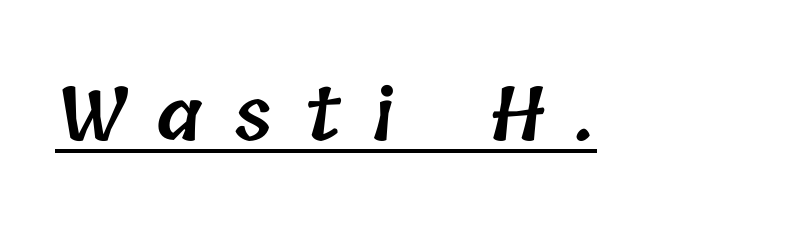
Q: Is the text bold? A: Semi-bold.
Q: Is the text underlined? A: Yes.
Q: Is the spacing between letters normal or unusually wide? A: Unusually wide.
Q: Width (condensed, normal, or wide)? A: Normal.
Q: Stroke contrast? A: Low.
Q: x-height? A: Medium.
Q: Monospaced? A: No.
